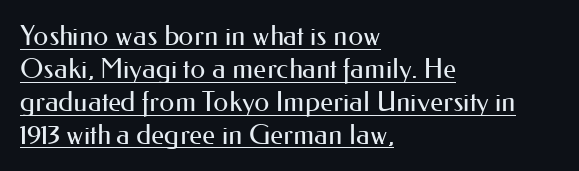
{"italic": "no", "bold": "no", "underline": "yes", "align": "left", "line_spacing_ratio": 1.22, "letter_spacing": "normal", "letter_spacing_em": 0.0, "glyph_px": 27}
